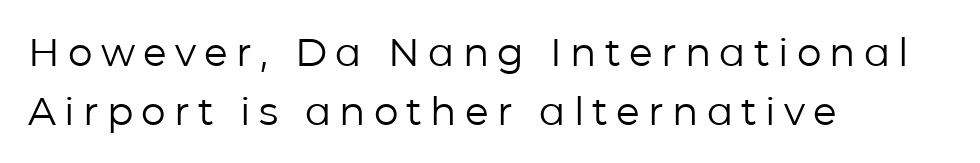
The image shows 39 px regular-weight sans-serif type, upright; set left-aligned, normal line spacing (1.51x), unusually wide letter spacing (+0.21 em), not underlined; low stroke contrast and a medium x-height.
